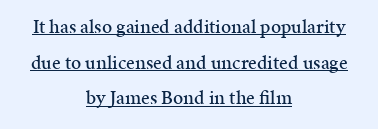
Is the block centered? Yes — each line is placed symmetrically about the middle. Notice how a bar underscores the lettering throughout. Spacing between characters is what you'd get straight out of the box. Ordinary non-slanted type is in use.
